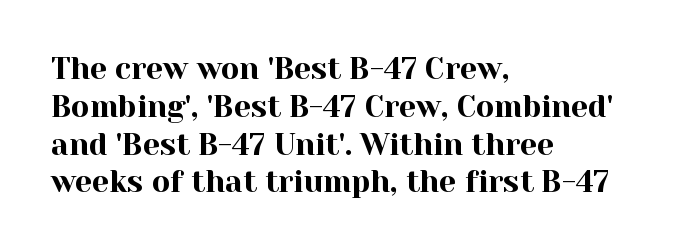
Underline: absent. Is there much room between lines? A standard amount, neither cramped nor airy. These lines are set flush left with a ragged right edge. Words appear dense and cohesive because spacing is normal. Characters remain perfectly vertical along every line. Each letter keeps its own natural width here, so spacing adapts to shape.
